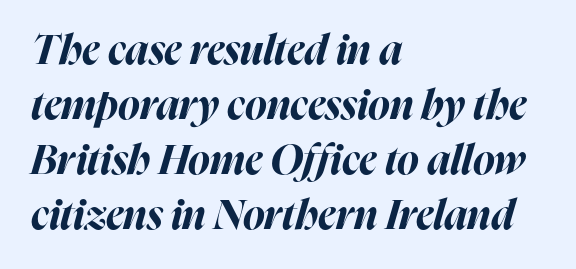
Baseline-to-baseline distance is the conventional proportion of letter height. Visually the block forms a straight wall on the left and a jagged coastline on the right. The baseline area is clear. Observe the ordinary spacing: letters are neighbours, not strangers. The face used here has a pronounced slope to its letters. Students, this is bold: see how much ink each stroke carries.
